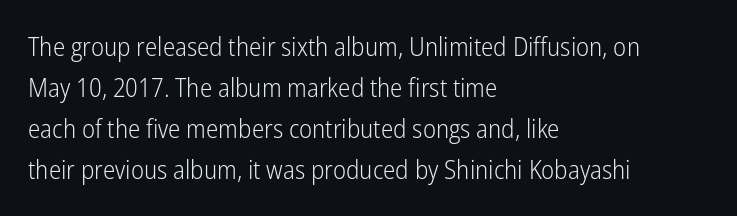
{"italic": "no", "bold": "no", "underline": "no", "align": "left", "line_spacing": "normal", "line_spacing_ratio": 1.58, "letter_spacing": "normal", "letter_spacing_em": 0.0, "glyph_px": 26}
